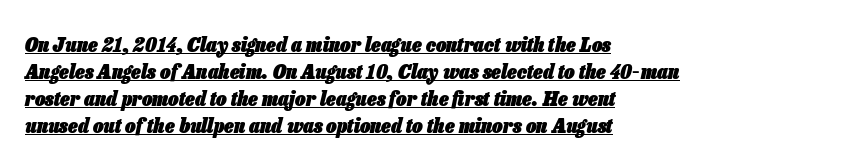
Q: Is the text bold? A: Yes.
Q: Is the text italic (slanted)? A: Yes, it leans right by about 13 degrees.
Q: Is the text underlined? A: Yes.
Q: How is the paragraph aligned? A: Left-aligned.
Q: Is the spacing between letters normal or unusually wide? A: Normal.
Q: Is the spacing between lines tight, normal or loose? A: Normal.
